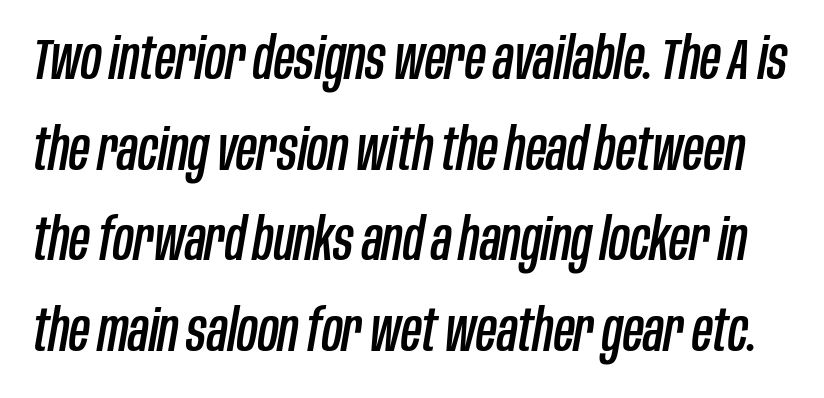
{"italic": "yes", "lean": "right", "slant_degrees": 10, "width": "condensed", "stroke_contrast": "low", "x_height": "large", "monospaced": "no", "underline": "no", "line_spacing": "normal", "line_spacing_ratio": 1.59, "letter_spacing": "normal", "letter_spacing_em": 0.0, "glyph_px": 57}
